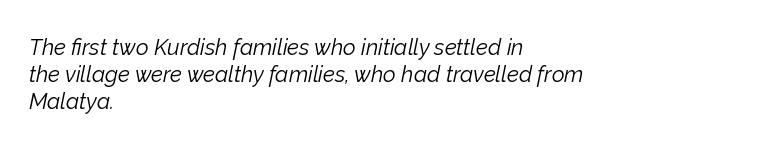
Q: Is the text bold? A: No.
Q: Is the text italic (slanted)? A: Yes, it leans right by about 12 degrees.
Q: Is the text underlined? A: No.
Q: How is the paragraph aligned? A: Left-aligned.
Q: Is the spacing between letters normal or unusually wide? A: Normal.
